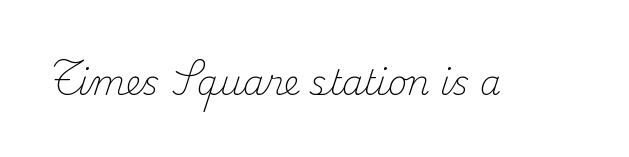
The image shows 34 px light serif type; set normal letter spacing, not underlined; medium stroke contrast and a small x-height.
